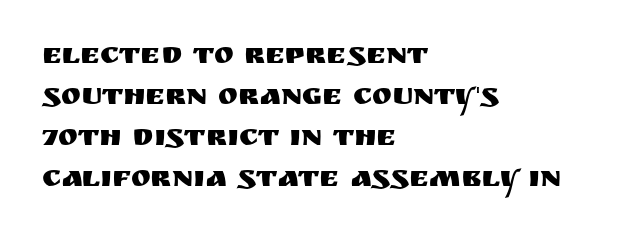
Q: Is the text italic (slanted)? A: No, it is upright.
Q: Is the typeface a serif or a sans-serif typeface? A: Sans-serif.
Q: Is the text underlined? A: No.
Q: How is the paragraph aligned? A: Left-aligned.
Q: Is the spacing between letters normal or unusually wide? A: Normal.
Q: Is the spacing between lines tight, normal or loose? A: Normal.
Q: Width (condensed, normal, or wide)? A: Normal.
Q: Stroke contrast? A: Medium.
Q: x-height? A: Large.
Q: Monospaced? A: No.
